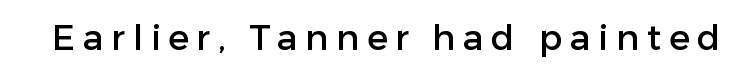
The rendering inserts visible extra space after every character. It's the straight-up-and-down kind of type. Glance below the letters and you will spot only blank space. A typesetter would label this face a sans. Note the varied advance widths — an 'i' is clearly narrower than an 'm'.
